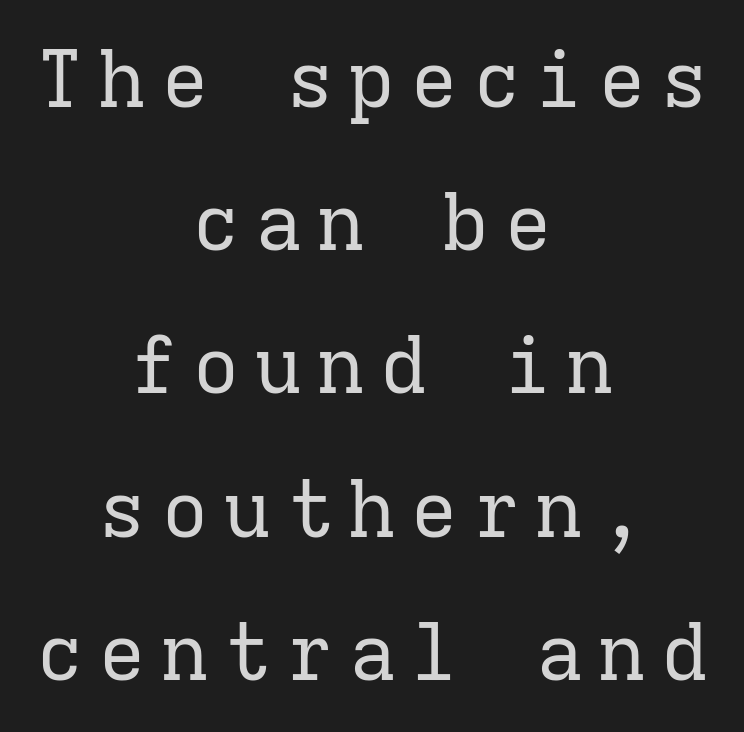
{"serif": "yes", "italic": "no", "bold": "no", "weight": "regular", "width": "normal", "stroke_contrast": "low", "x_height": "medium", "monospaced": "yes", "underline": "no", "align": "center", "line_spacing_ratio": 1.79, "glyph_px": 80}
